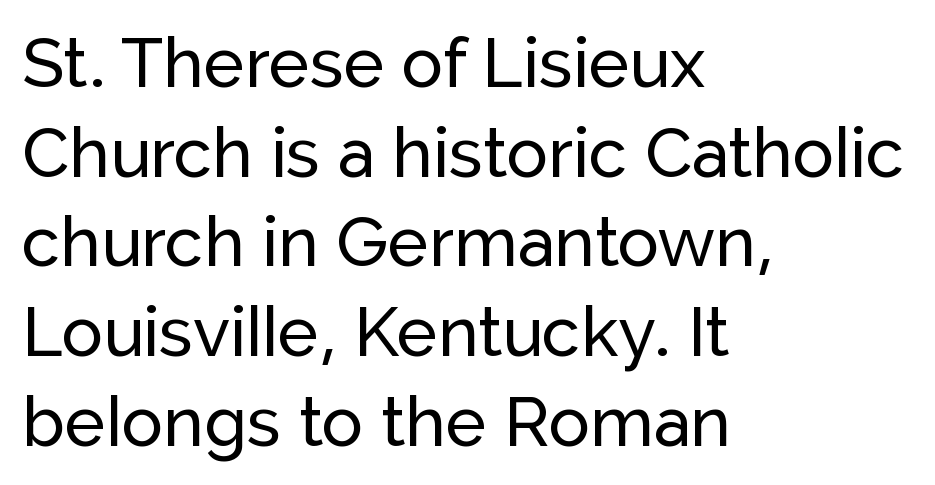
{"serif": "no", "italic": "no", "width": "normal", "stroke_contrast": "low", "x_height": "medium", "monospaced": "no", "underline": "no", "align": "left", "line_spacing": "normal", "line_spacing_ratio": 1.3, "letter_spacing": "normal", "letter_spacing_em": 0.0, "glyph_px": 69}
